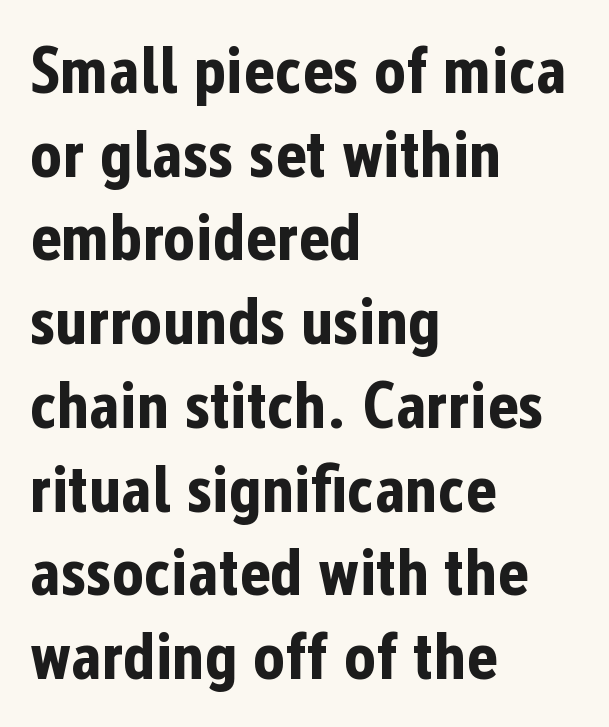
Q: Is the text bold? A: Yes.
Q: Is the text italic (slanted)? A: No, it is upright.
Q: Is the typeface a serif or a sans-serif typeface? A: Sans-serif.
Q: Is the text underlined? A: No.
Q: How is the paragraph aligned? A: Left-aligned.
Q: Is the spacing between letters normal or unusually wide? A: Normal.
Q: Is the spacing between lines tight, normal or loose? A: Normal.
Q: Width (condensed, normal, or wide)? A: Condensed.
Q: Stroke contrast? A: Low.
Q: x-height? A: Medium.
Q: Monospaced? A: No.
